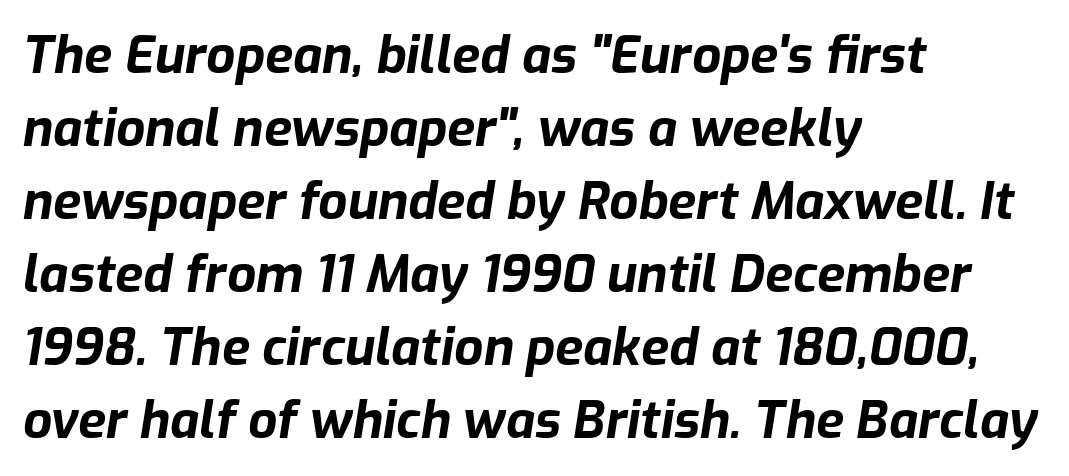
The strip under each line holds only bare page. Proportional: the letters do not fall into vertical columns. Notice how the passage keeps a crisp vertical edge on the left only. The face used here is rendered with its standard letterfit. Pretty heavy lettering here — definitely bold.
